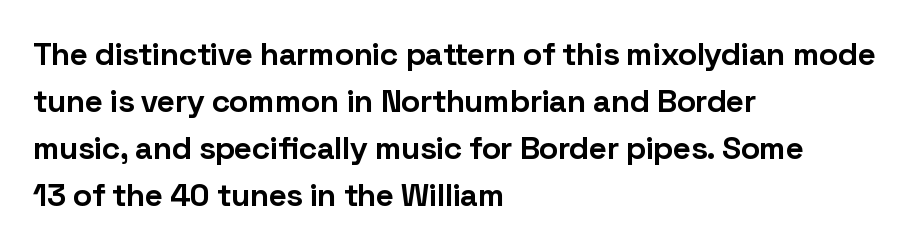
{"serif": "no", "italic": "no", "bold": "yes", "weight": "bold", "width": "normal", "stroke_contrast": "low", "x_height": "medium", "monospaced": "no", "underline": "no", "align": "left", "line_spacing": "normal", "line_spacing_ratio": 1.47, "letter_spacing": "normal", "letter_spacing_em": 0.0, "glyph_px": 32}
